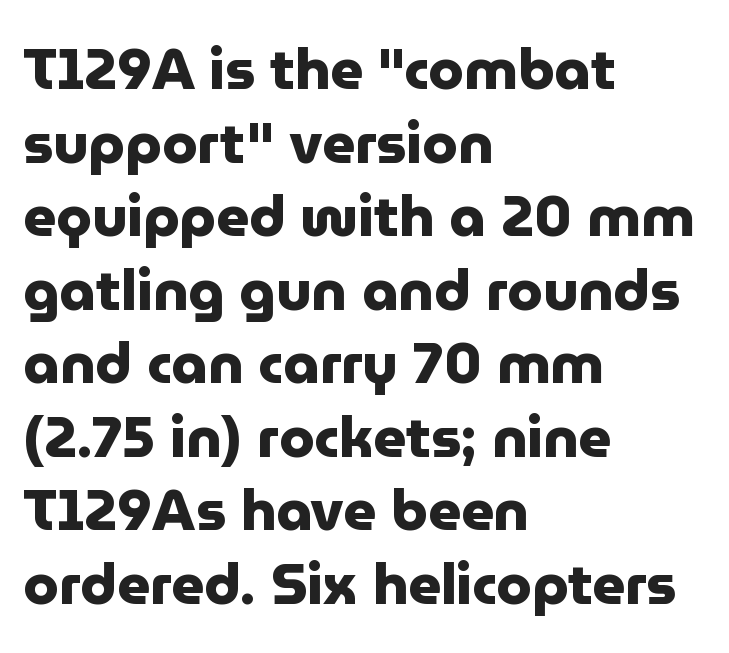
No word sits above an underline. Vertically, the passage feels balanced, rows spaced as you'd expect. Do the characters align in a grid? No, the font is proportional. A student would call this left alignment; a typographer would say flush left, rag right.
